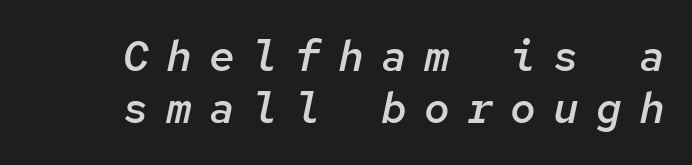
{"italic": "yes", "lean": "right", "slant_degrees": 12, "bold": "semi", "weight": "semibold", "width": "normal", "stroke_contrast": "low", "x_height": "medium", "monospaced": "yes", "underline": "no", "align": "right", "line_spacing_ratio": 1.22, "letter_spacing": "wide", "letter_spacing_em": 0.4, "glyph_px": 43}
